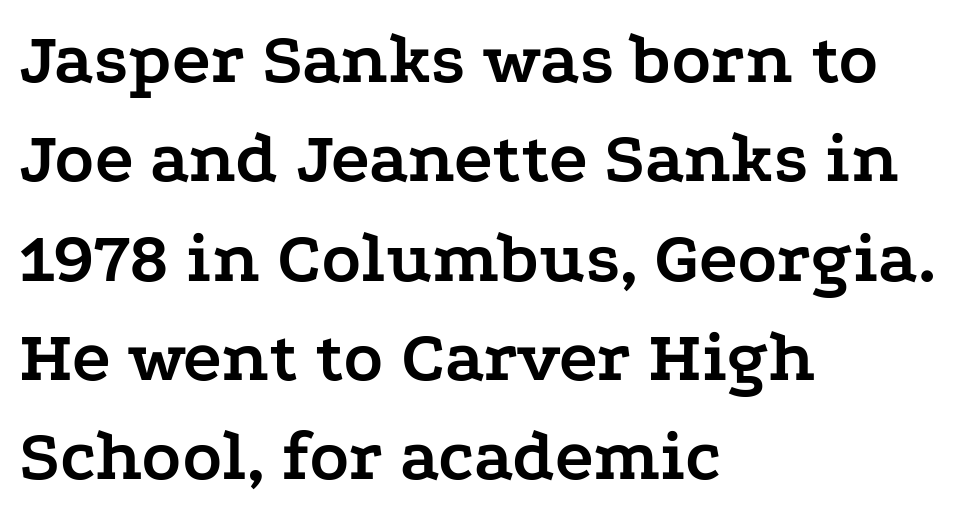
Q: Is the text bold? A: Yes.
Q: Is the text italic (slanted)? A: No, it is upright.
Q: Is the typeface a serif or a sans-serif typeface? A: Serif.
Q: Is the text underlined? A: No.
Q: How is the paragraph aligned? A: Left-aligned.
Q: Is the spacing between letters normal or unusually wide? A: Normal.
Q: Is the spacing between lines tight, normal or loose? A: Normal.
Q: Width (condensed, normal, or wide)? A: Wide.
Q: Stroke contrast? A: Low.
Q: x-height? A: Medium.
Q: Monospaced? A: No.
